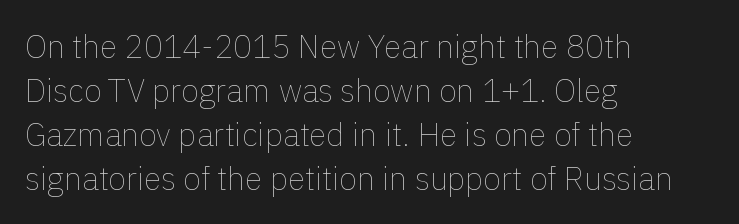
Q: Is the text bold? A: No.
Q: Is the text italic (slanted)? A: No, it is upright.
Q: Is the text underlined? A: No.
Q: How is the paragraph aligned? A: Left-aligned.
Q: Is the spacing between letters normal or unusually wide? A: Normal.
Q: Is the spacing between lines tight, normal or loose? A: Normal.
Q: Width (condensed, normal, or wide)? A: Normal.
Q: x-height? A: Medium.
Q: Monospaced? A: No.
